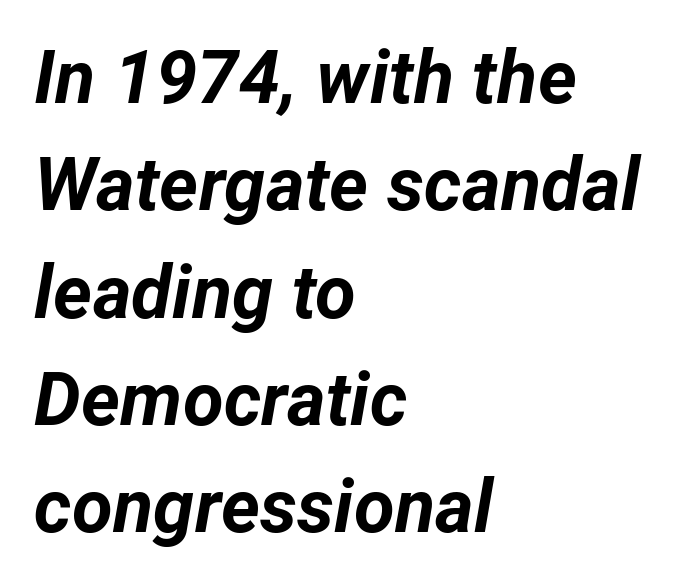
{"italic": "yes", "lean": "right", "slant_degrees": 12, "bold": "yes", "weight": "bold", "width": "normal", "stroke_contrast": "low", "x_height": "medium", "monospaced": "no", "underline": "no", "align": "left", "line_spacing": "normal", "line_spacing_ratio": 1.45, "letter_spacing": "normal", "letter_spacing_em": 0.0, "glyph_px": 74}
